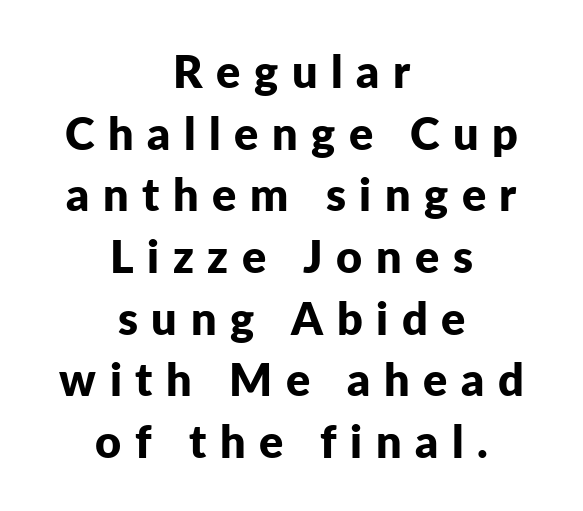
Q: Is the text bold? A: Yes.
Q: Is the text italic (slanted)? A: No, it is upright.
Q: Is the typeface a serif or a sans-serif typeface? A: Sans-serif.
Q: Is the text underlined? A: No.
Q: How is the paragraph aligned? A: Centered.
Q: Is the spacing between letters normal or unusually wide? A: Unusually wide.
Q: Is the spacing between lines tight, normal or loose? A: Normal.
Q: Width (condensed, normal, or wide)? A: Normal.
Q: Stroke contrast? A: Low.
Q: x-height? A: Medium.
Q: Monospaced? A: No.
